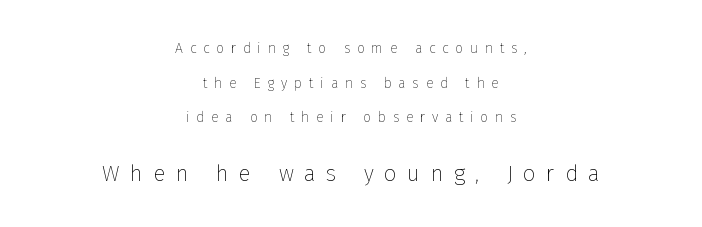
Weight class: somewhere from thin through regular. Nobody drew a line under any word here. Compared with a flush-left layout, this one balances lines on the center instead. Summary of vertical rhythm: relaxed, with wide interline spacing. Students, note that the glyphs here are deliberately spaced far apart.
